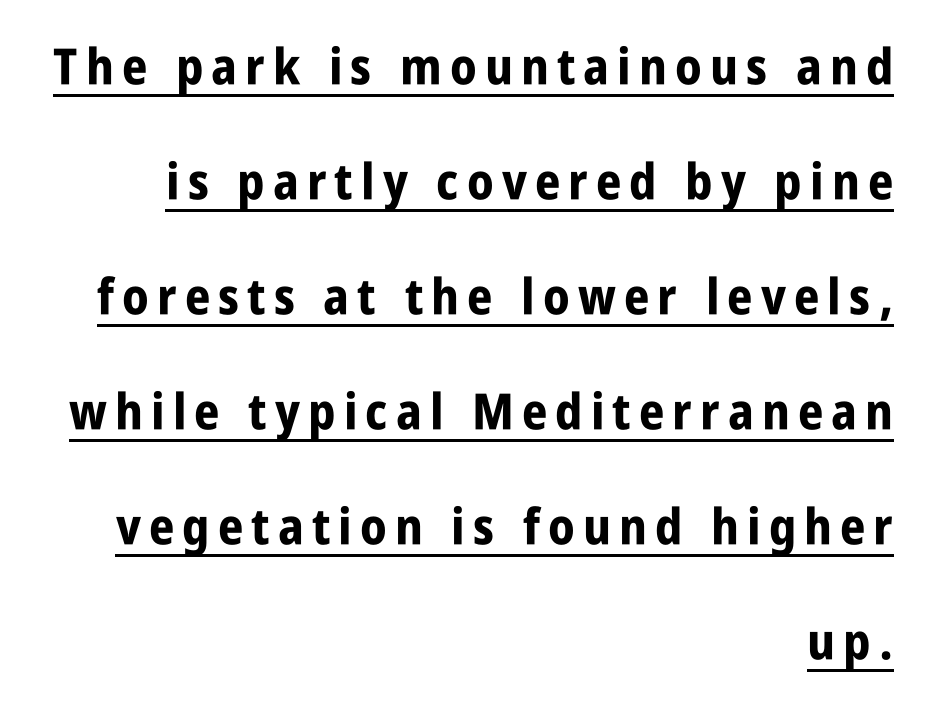
The image shows 50 px bold, condensed sans-serif type, upright; set right-aligned, loose line spacing (2.3x), underlined; low stroke contrast and a large x-height.
